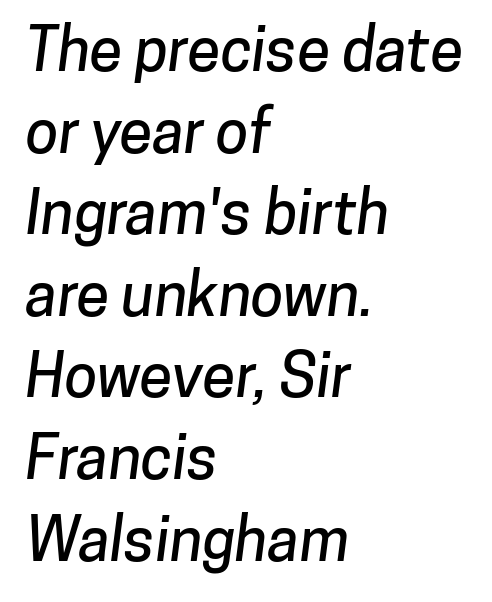
The typeface chosen for these lines omits serifs. Descenders are the only things crossing below the line. Teacher's note: observe the even left margin — that is flush-left alignment. You could not count columns in this text — the font is proportionally spaced. You could call the tracking neutral — neither tight nor loose.
